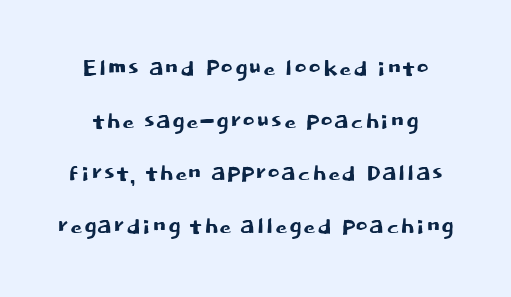
Q: Is the text italic (slanted)? A: No, it is upright.
Q: Is the typeface a serif or a sans-serif typeface? A: Sans-serif.
Q: Is the text underlined? A: No.
Q: Is the spacing between letters normal or unusually wide? A: Normal.
Q: Is the spacing between lines tight, normal or loose? A: Normal.
Q: Width (condensed, normal, or wide)? A: Normal.
Q: Stroke contrast? A: Low.
Q: x-height? A: Large.
Q: Monospaced? A: No.
